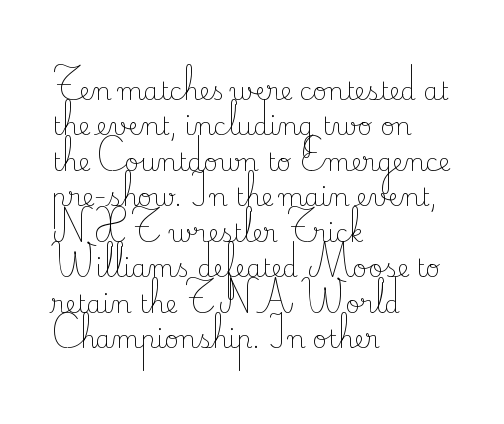
{"italic": "no", "bold": "no", "underline": "no", "align": "left", "line_spacing": "normal", "line_spacing_ratio": 1.42, "letter_spacing": "normal", "letter_spacing_em": 0.0, "glyph_px": 25}
